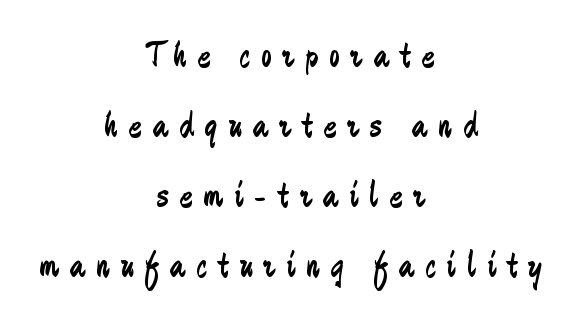
Q: Is the text bold? A: No.
Q: Is the text italic (slanted)? A: Yes.
Q: Is the typeface a serif or a sans-serif typeface? A: Sans-serif.
Q: Is the text underlined? A: No.
Q: How is the paragraph aligned? A: Centered.
Q: Is the spacing between letters normal or unusually wide? A: Unusually wide.
Q: Width (condensed, normal, or wide)? A: Condensed.
Q: Stroke contrast? A: Low.
Q: x-height? A: Small.
Q: Monospaced? A: No.
